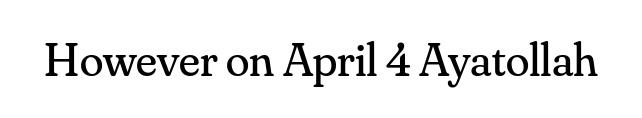
{"serif": "yes", "italic": "no", "bold": "no", "weight": "regular", "width": "normal", "stroke_contrast": "medium", "x_height": "small", "monospaced": "no", "underline": "no", "letter_spacing": "normal", "letter_spacing_em": 0.0, "glyph_px": 48}
